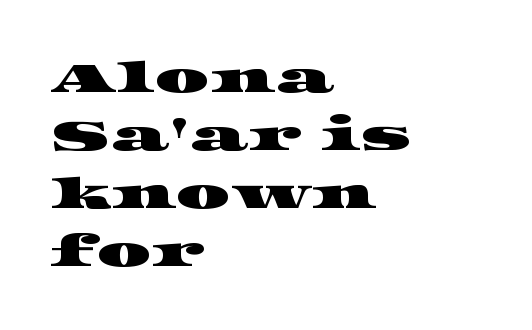
{"serif": "yes", "width": "wide", "stroke_contrast": "high", "x_height": "large", "monospaced": "no", "underline": "no", "align": "left", "line_spacing": "normal", "line_spacing_ratio": 1.35, "letter_spacing": "normal", "letter_spacing_em": 0.0, "glyph_px": 43}
